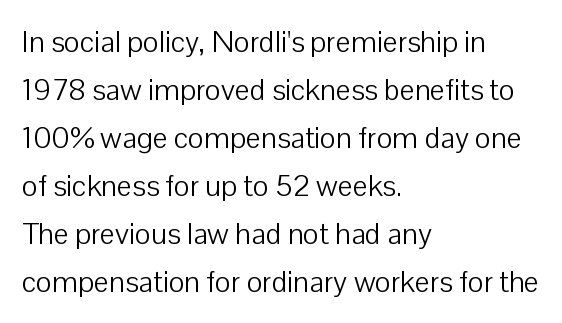
Weight class: somewhere from thin through regular. The letters stand upright; this is a roman face. The string is rendered with underlining switched off. Look at the tracking — it's just the regular setting, nothing added.
